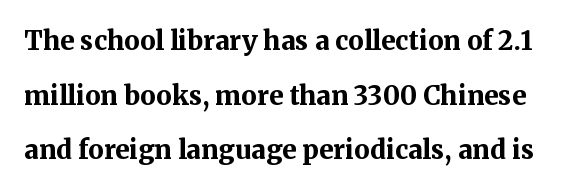
{"italic": "no", "bold": "yes", "underline": "no", "line_spacing": "loose", "line_spacing_ratio": 2.1, "letter_spacing": "normal", "letter_spacing_em": 0.0, "glyph_px": 26}
